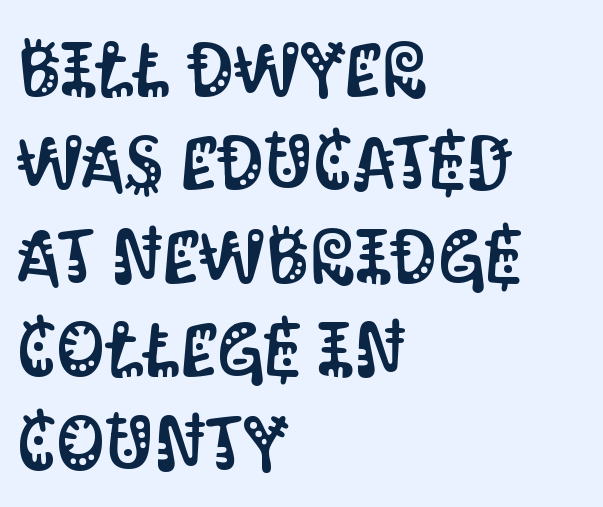
The image shows 76 px condensed sans-serif type, upright; set left-aligned, line spacing 1.23x, normal letter spacing, not underlined; medium stroke contrast and a large x-height.
